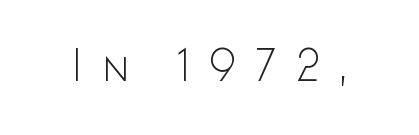
{"serif": "no", "italic": "no", "bold": "no", "weight": "light", "width": "normal", "stroke_contrast": "low", "x_height": "medium", "monospaced": "no", "underline": "no", "letter_spacing": "wide", "letter_spacing_em": 0.42, "glyph_px": 45}
